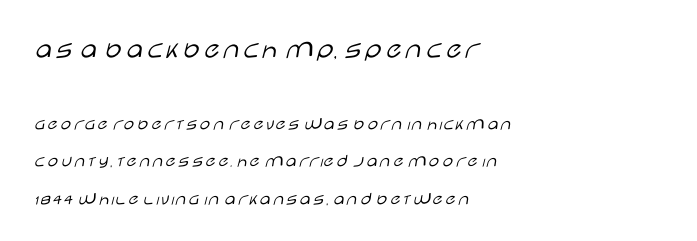
The rendering uses natural spacing where letterforms have individual widths. The passage is arranged the way most books set body copy — flush left. Weight class: somewhere from thin through regular. Words float on clear page, feet unadorned.
